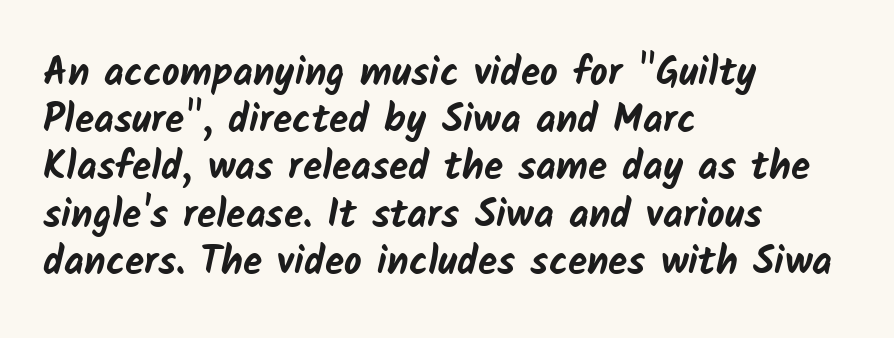
The image shows 39 px bold sans-serif type; set left-aligned, line spacing 1.21x, normal letter spacing, not underlined; low stroke contrast and a medium x-height.
